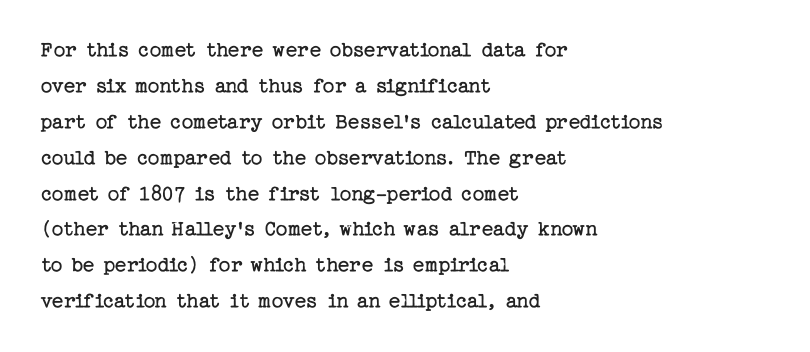
Q: Is the text bold? A: No.
Q: Is the text italic (slanted)? A: No, it is upright.
Q: Is the text underlined? A: No.
Q: How is the paragraph aligned? A: Left-aligned.
Q: Is the spacing between letters normal or unusually wide? A: Normal.
Q: Is the spacing between lines tight, normal or loose? A: Normal.
